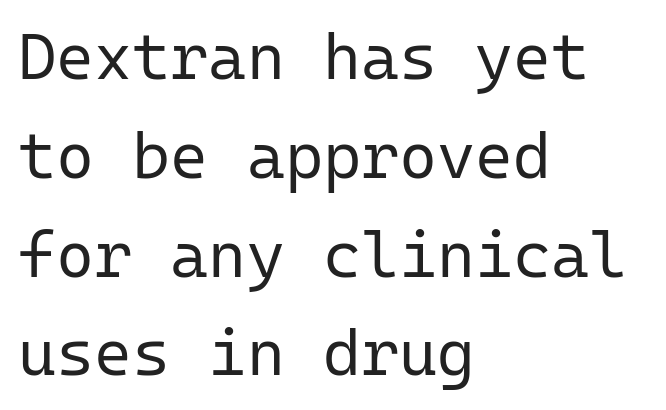
{"serif": "no", "italic": "no", "bold": "no", "weight": "regular", "width": "normal", "stroke_contrast": "low", "x_height": "medium", "monospaced": "yes", "underline": "no", "align": "left", "line_spacing": "normal", "line_spacing_ratio": 1.52, "letter_spacing": "normal", "letter_spacing_em": 0.0, "glyph_px": 65}
